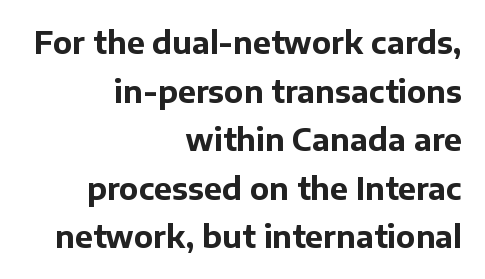
{"serif": "no", "italic": "no", "bold": "yes", "weight": "bold", "width": "normal", "stroke_contrast": "low", "x_height": "medium", "monospaced": "no", "underline": "no", "align": "right", "line_spacing": "normal", "line_spacing_ratio": 1.62, "letter_spacing": "normal", "letter_spacing_em": 0.0, "glyph_px": 30}
